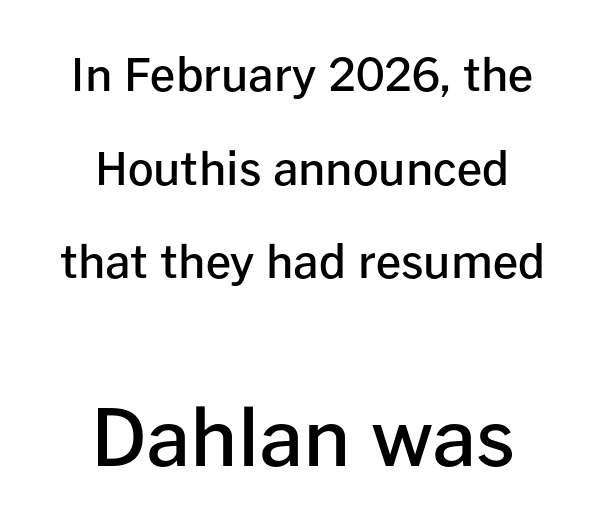
The image shows 78 px semibold sans-serif type, upright; set centered, loose line spacing (2.08x), normal letter spacing, not underlined; the second (bottom) block is 1.73x larger; low stroke contrast and a medium x-height.
